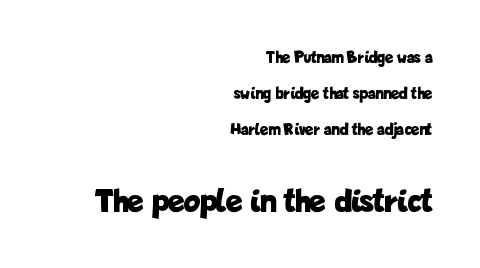
The image shows 34 px bold, condensed sans-serif type, upright; set right-aligned, loose line spacing (2.11x), normal letter spacing, not underlined; the second (bottom) block is 2.0x larger; low stroke contrast and a medium x-height.
